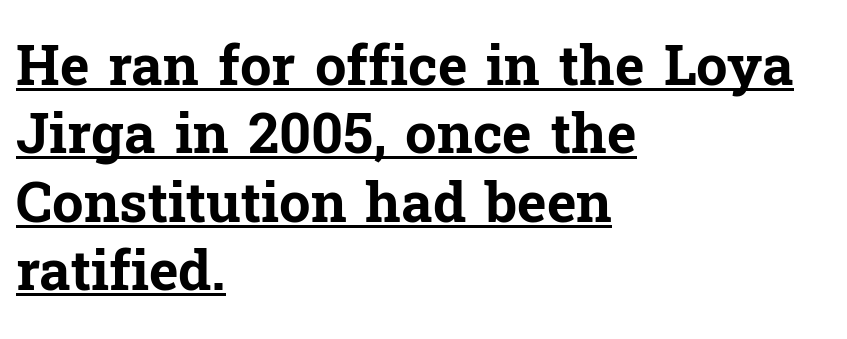
{"serif": "yes", "italic": "no", "bold": "yes", "weight": "bold", "width": "normal", "stroke_contrast": "low", "x_height": "medium", "monospaced": "no", "underline": "yes", "align": "left", "line_spacing_ratio": 1.22, "letter_spacing": "normal", "letter_spacing_em": 0.0, "glyph_px": 56}
